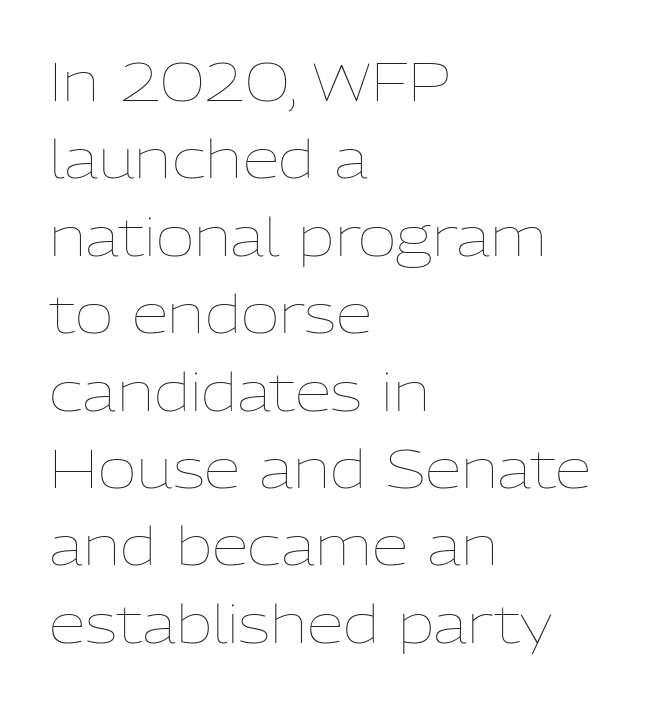
Q: Is the text bold? A: No.
Q: Is the text italic (slanted)? A: No, it is upright.
Q: Is the text underlined? A: No.
Q: How is the paragraph aligned? A: Left-aligned.
Q: Is the spacing between letters normal or unusually wide? A: Normal.
Q: Is the spacing between lines tight, normal or loose? A: Normal.
Q: Width (condensed, normal, or wide)? A: Normal.
Q: Stroke contrast? A: Low.
Q: x-height? A: Medium.
Q: Monospaced? A: No.
